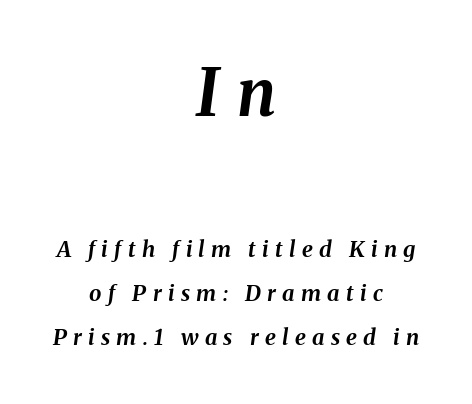
The image shows 65 px bold type, italic (leaning right); set centered, loose line spacing (2.01x), unusually wide letter spacing (+0.29 em), not underlined; the first (top) block is 2.95x larger; medium stroke contrast and a medium x-height.
